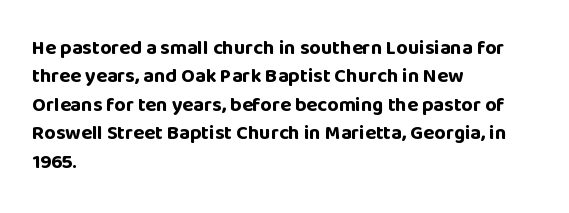
{"italic": "no", "bold": "yes", "underline": "no", "align": "left", "line_spacing": "normal", "line_spacing_ratio": 1.42, "letter_spacing": "normal", "letter_spacing_em": 0.0, "glyph_px": 20}
